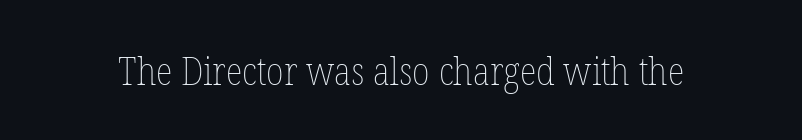
The image shows 39 px thin, condensed type, upright; set normal letter spacing, not underlined; low stroke contrast and a medium x-height.
